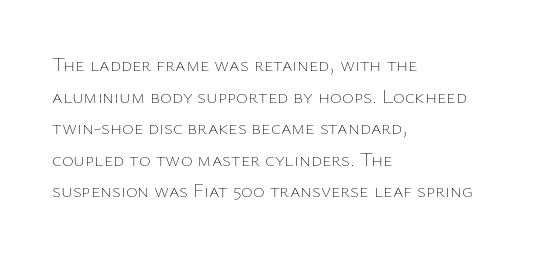
Q: Is the text bold? A: No.
Q: Is the text italic (slanted)? A: No, it is upright.
Q: Is the text underlined? A: No.
Q: How is the paragraph aligned? A: Left-aligned.
Q: Is the spacing between letters normal or unusually wide? A: Normal.
Q: Is the spacing between lines tight, normal or loose? A: Normal.
